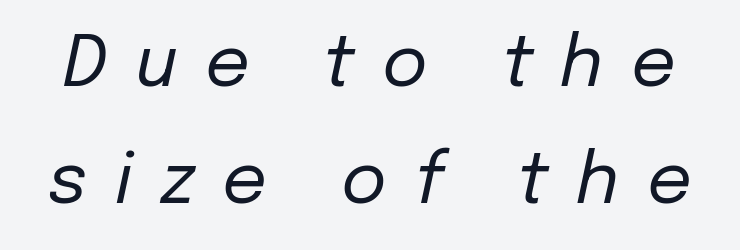
Q: Is the text bold? A: No.
Q: Is the text italic (slanted)? A: Yes, it leans right by about 12 degrees.
Q: Is the text underlined? A: No.
Q: Is the spacing between letters normal or unusually wide? A: Unusually wide.
Q: Is the spacing between lines tight, normal or loose? A: Normal.
Q: Width (condensed, normal, or wide)? A: Normal.
Q: Stroke contrast? A: Low.
Q: x-height? A: Medium.
Q: Monospaced? A: No.
